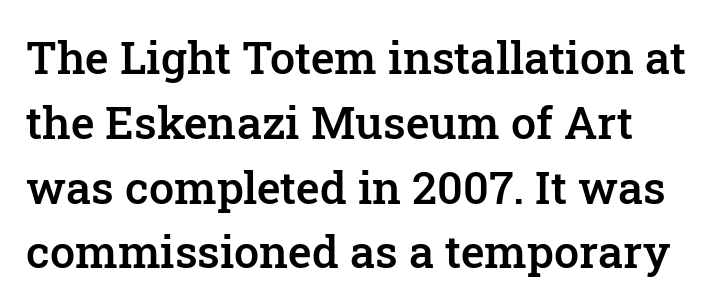
The image shows 45 px semibold serif type, upright; set normal line spacing (1.44x), normal letter spacing, not underlined; low stroke contrast and a medium x-height.
